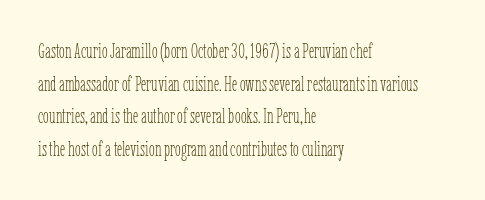
The axis of the letterforms is exactly vertical. Here the glyphs are tracked normally, forming tight word shapes. Descenders hang freely into open space. Line beginnings align vertically; line endings do not. The rows are spaced the way most documents space them.
